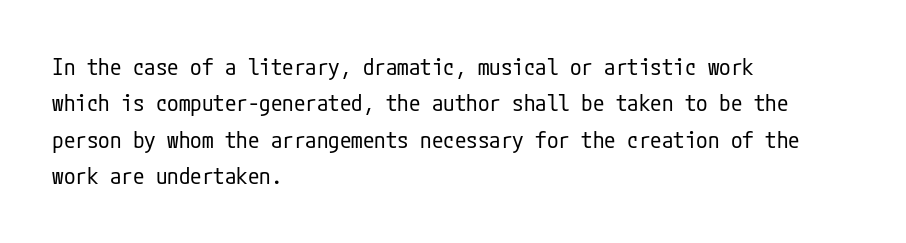
{"italic": "no", "bold": "no", "underline": "no", "align": "left", "line_spacing": "normal", "line_spacing_ratio": 1.58, "letter_spacing": "normal", "letter_spacing_em": 0.0, "glyph_px": 23}
